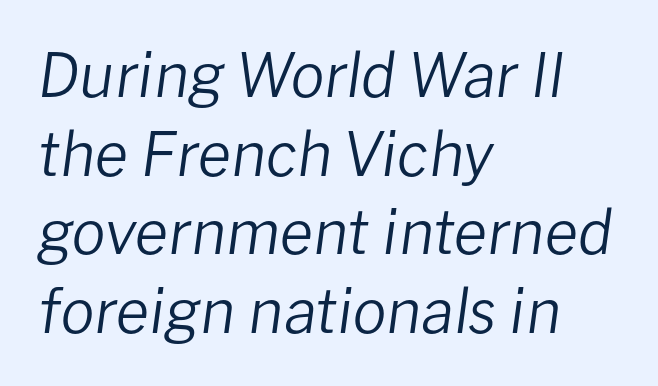
{"italic": "yes", "lean": "right", "slant_degrees": 8, "bold": "no", "weight": "regular", "width": "normal", "stroke_contrast": "low", "x_height": "medium", "monospaced": "no", "underline": "no", "align": "left", "line_spacing": "normal", "line_spacing_ratio": 1.29, "letter_spacing": "normal", "letter_spacing_em": 0.0, "glyph_px": 61}
